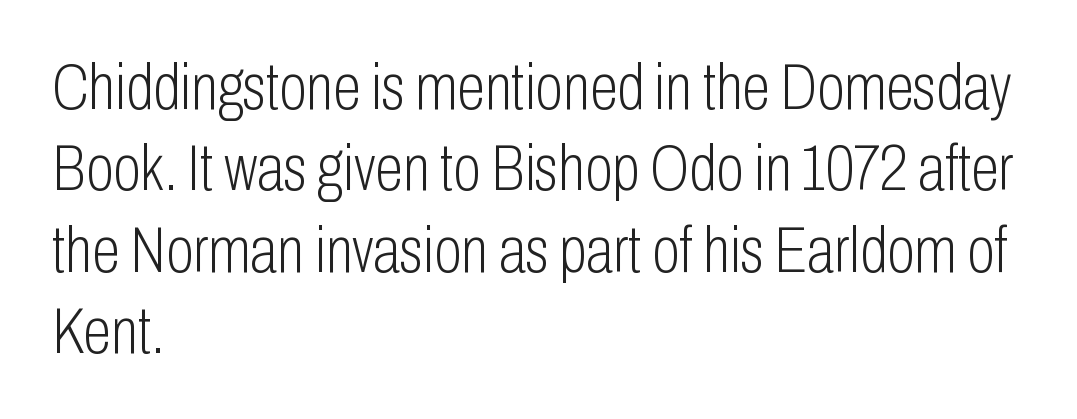
The image shows 64 px light, condensed sans-serif type, upright; set left-aligned, normal line spacing (1.27x), normal letter spacing, not underlined; low stroke contrast and a medium x-height.
